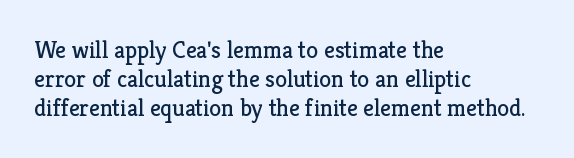
{"italic": "no", "bold": "no", "underline": "no", "align": "left", "line_spacing_ratio": 1.21, "letter_spacing": "normal", "letter_spacing_em": 0.0, "glyph_px": 24}
